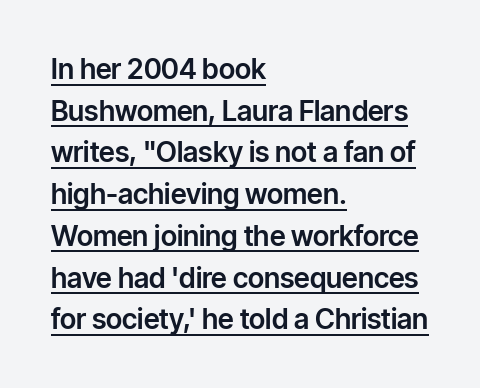
Q: Is the text italic (slanted)? A: No, it is upright.
Q: Is the typeface a serif or a sans-serif typeface? A: Sans-serif.
Q: Is the text underlined? A: Yes.
Q: How is the paragraph aligned? A: Left-aligned.
Q: Is the spacing between letters normal or unusually wide? A: Normal.
Q: Is the spacing between lines tight, normal or loose? A: Normal.
Q: Width (condensed, normal, or wide)? A: Normal.
Q: Stroke contrast? A: Low.
Q: x-height? A: Medium.
Q: Monospaced? A: No.
